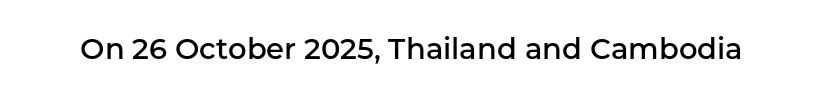
{"serif": "no", "italic": "no", "bold": "semi", "weight": "semibold", "width": "normal", "stroke_contrast": "low", "x_height": "medium", "monospaced": "no", "underline": "no", "letter_spacing": "normal", "letter_spacing_em": 0.0, "glyph_px": 29}
